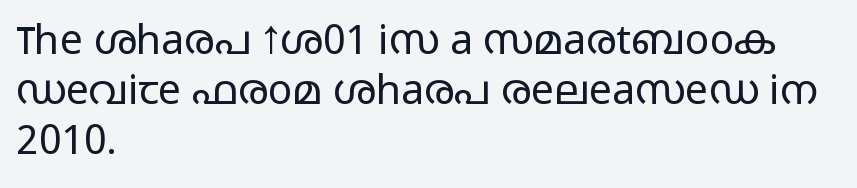
{"serif": "no", "italic": "no", "bold": "no", "weight": "light", "width": "wide", "stroke_contrast": "low", "x_height": "medium", "monospaced": "no", "underline": "no", "align": "left", "line_spacing_ratio": 1.22, "letter_spacing": "normal", "letter_spacing_em": 0.0, "glyph_px": 41}
